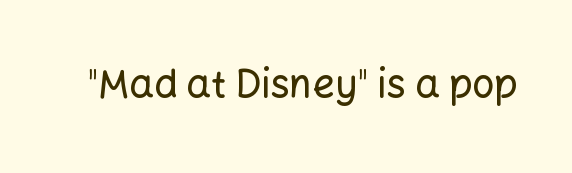
Q: Is the text italic (slanted)? A: No, it is upright.
Q: Is the typeface a serif or a sans-serif typeface? A: Sans-serif.
Q: Is the text underlined? A: No.
Q: Is the spacing between letters normal or unusually wide? A: Normal.
Q: Width (condensed, normal, or wide)? A: Normal.
Q: Stroke contrast? A: Low.
Q: x-height? A: Medium.
Q: Monospaced? A: No.
